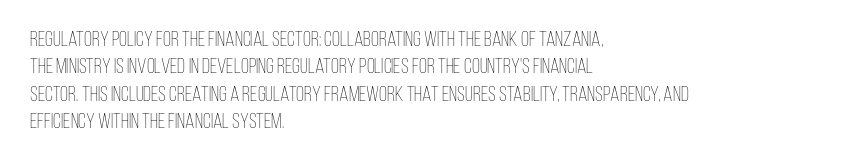
Reading down the block, your eye returns to a fixed left position each line. The weight tops out at a normal text grade. Interline gaps are of average width in this sample. The letters sit at their default tracking, neither squeezed nor spread.
